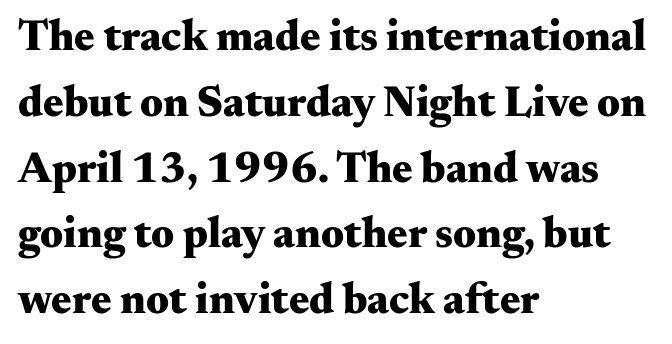
{"serif": "yes", "italic": "no", "bold": "yes", "weight": "heavy", "width": "wide", "stroke_contrast": "medium", "x_height": "small", "monospaced": "no", "underline": "no", "align": "left", "line_spacing": "normal", "line_spacing_ratio": 1.53, "letter_spacing": "normal", "letter_spacing_em": 0.0, "glyph_px": 43}
